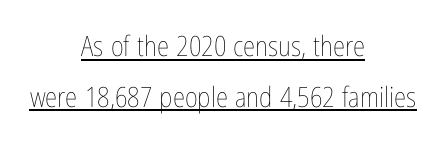
Is this a fixed-width face? No — the glyphs have proportional, varying widths. Each word holds together tightly as a unit, with standard inter-letter gaps. In designer terms, the underline attribute is active on this setting. Weight: regular or lighter. Each line is balanced around a shared central axis. Italic: no, the glyphs are upright roman.
